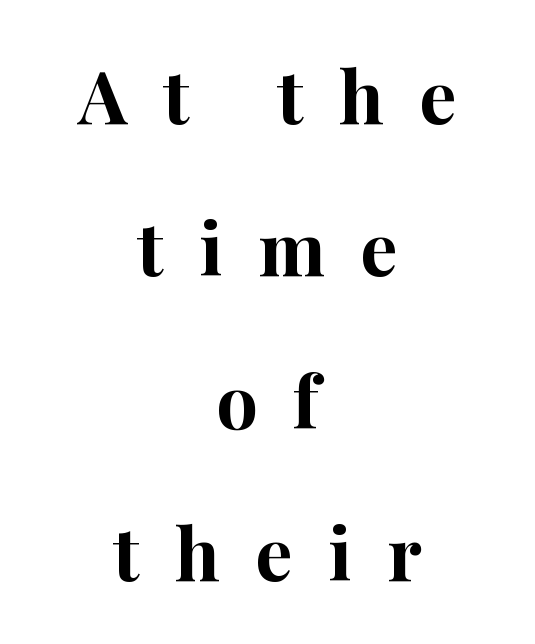
{"serif": "yes", "italic": "no", "bold": "yes", "weight": "bold", "width": "normal", "stroke_contrast": "high", "x_height": "medium", "monospaced": "no", "underline": "no", "align": "center", "line_spacing": "loose", "line_spacing_ratio": 2.06, "letter_spacing": "wide", "letter_spacing_em": 0.48, "glyph_px": 74}
